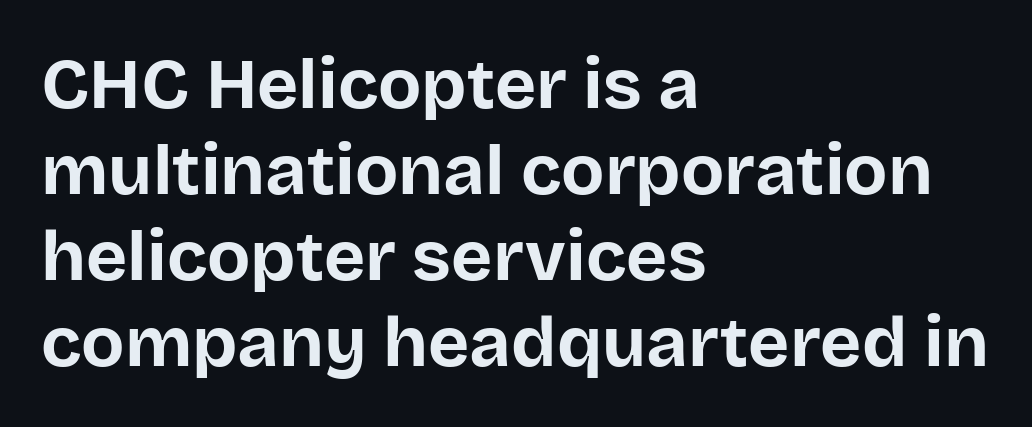
The image shows 71 px bold sans-serif type, upright; set left-aligned, line spacing 1.21x, normal letter spacing, not underlined; low stroke contrast and a large x-height.
